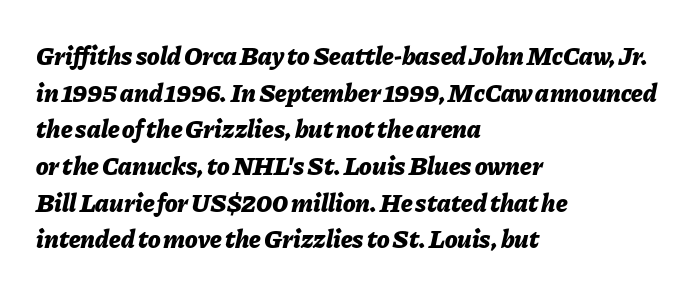
The image shows 26 px bold type, italic (leaning right); set left-aligned, normal line spacing (1.41x), normal letter spacing, not underlined.
